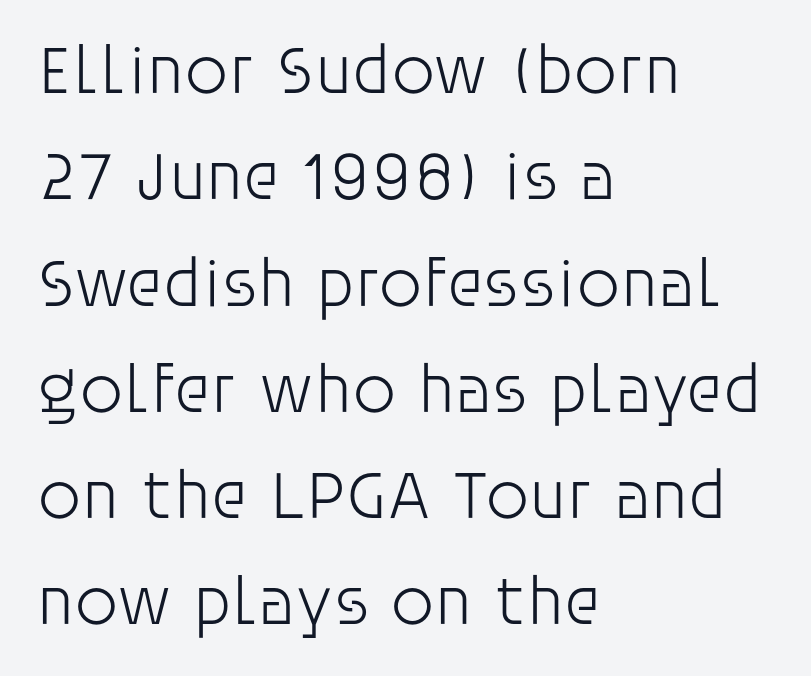
Weight: in the light-to-regular range. Looks like regular typesetting: each glyph gets only the width it needs. Every stem runs plumb, perpendicular to the baseline. Casual observation: everything's shoved over to the left. Tracking value appears to be zero — textbook default spacing. The typeface chosen for these lines omits serifs.
